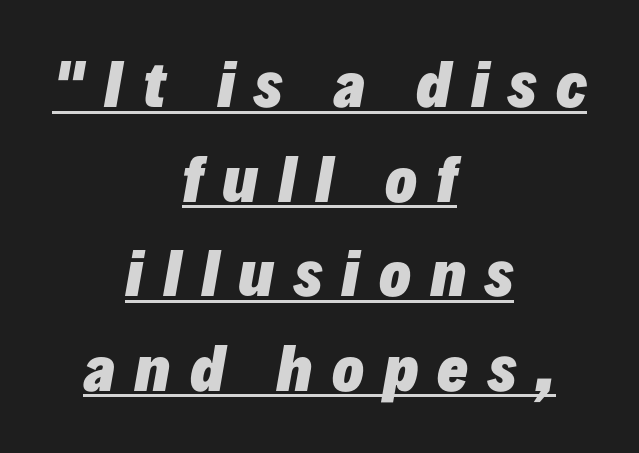
The image shows 58 px heavy type, italic (leaning right); set centered, normal line spacing (1.63x), unusually wide letter spacing (+0.33 em), underlined; low stroke contrast and a medium x-height.
